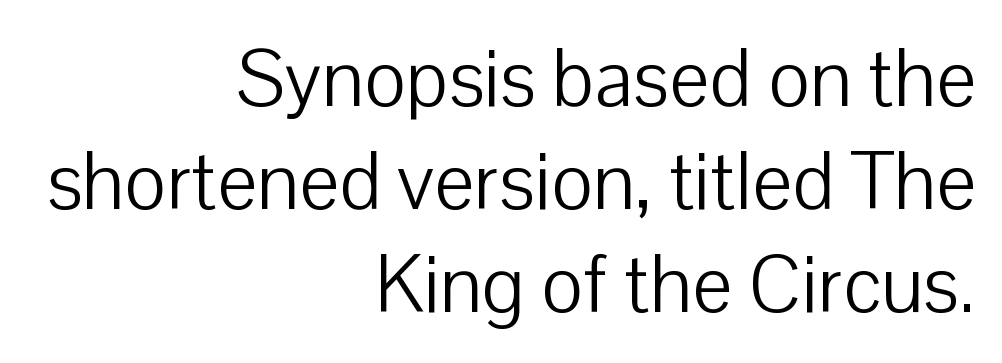
The specimen omits any rule beneath the text block's lines. You could not count columns in this text — the font is proportionally spaced. Letters have the restrained weight of plain body copy at most. Nothing unusual about the tracking: characters are spaced as the font intends.
